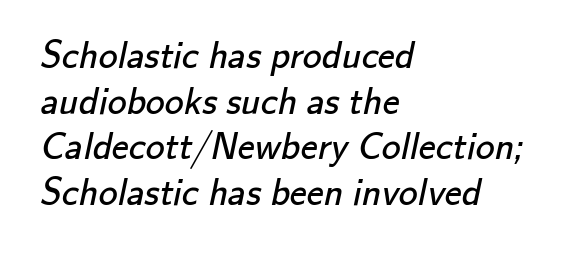
The image shows 38 px regular-weight sans-serif type; set left-aligned, line spacing 1.2x, normal letter spacing, not underlined; low stroke contrast and a small x-height.
